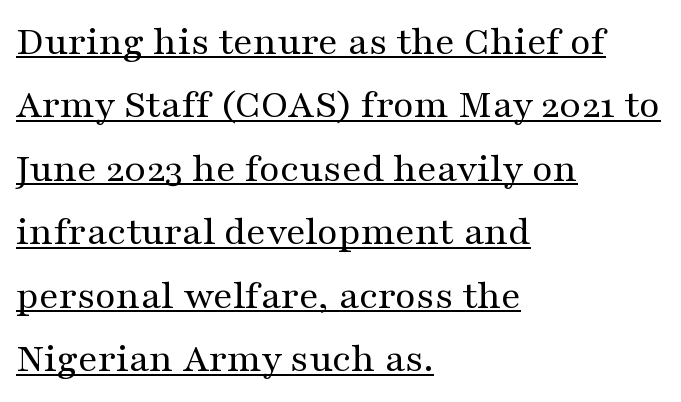
Honestly, the underline is the first thing you notice here. In CSS terms this would be text-align: left. Letters have the restrained weight of plain body copy at most. Note: serifs present on the glyphs. The passage shown stacks its lines at a standard gap. This sample has the flowing, uneven cadence of proportional lettering.
